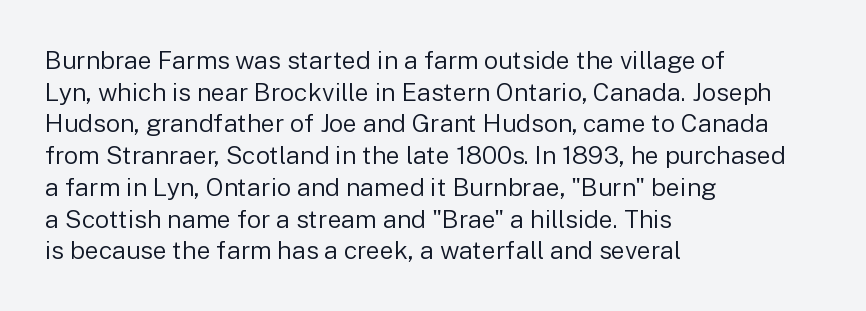
The characters are drawn with everyday or finer stroke widths. The string is rendered with underlining switched off. Leading matches the norm, producing a regular column. This sample uses plain, unmodified letter spacing.
